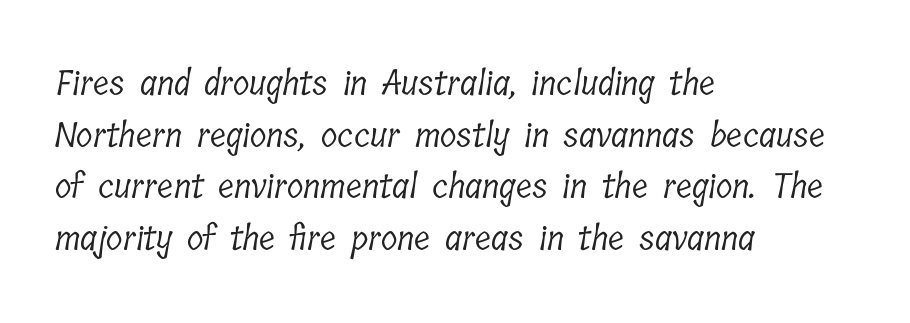
Q: Is the text bold? A: No.
Q: Is the typeface a serif or a sans-serif typeface? A: Serif.
Q: Is the text underlined? A: No.
Q: How is the paragraph aligned? A: Left-aligned.
Q: Is the spacing between letters normal or unusually wide? A: Normal.
Q: Is the spacing between lines tight, normal or loose? A: Normal.
Q: Width (condensed, normal, or wide)? A: Condensed.
Q: Stroke contrast? A: Low.
Q: x-height? A: Medium.
Q: Monospaced? A: No.
